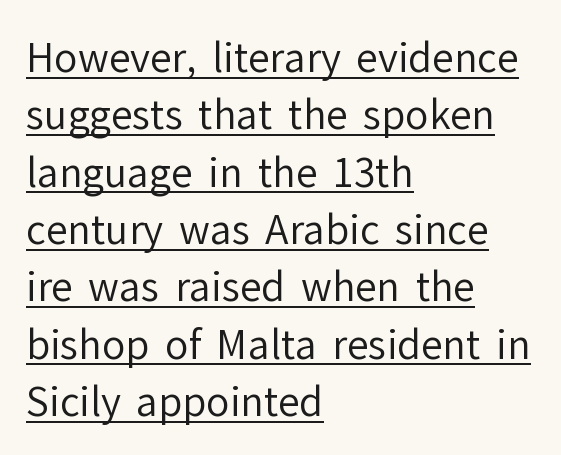
The letters advance in unequal steps, a hallmark of proportional type. Check the space under the baseline: a stroke is drawn there. Letter spacing: default. If you drew a line through each stem, it would be perfectly vertical. I'd call this a sans setting — the letters go barefoot.
